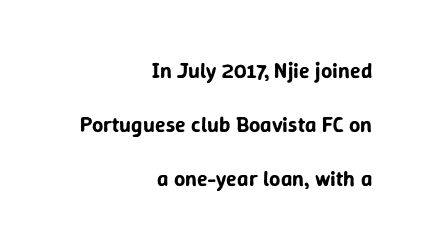
The image shows 22 px text type, upright; set right-aligned, loose line spacing (2.45x), normal letter spacing, not underlined.
